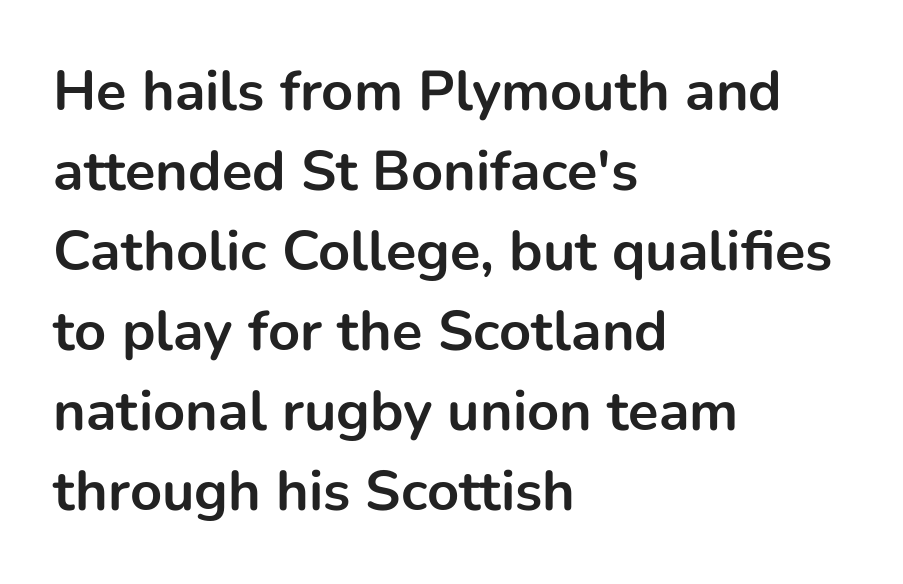
Q: Is the text bold? A: Yes.
Q: Is the text italic (slanted)? A: No, it is upright.
Q: Is the typeface a serif or a sans-serif typeface? A: Sans-serif.
Q: Is the text underlined? A: No.
Q: How is the paragraph aligned? A: Left-aligned.
Q: Is the spacing between letters normal or unusually wide? A: Normal.
Q: Is the spacing between lines tight, normal or loose? A: Normal.
Q: Width (condensed, normal, or wide)? A: Normal.
Q: Stroke contrast? A: Low.
Q: x-height? A: Medium.
Q: Monospaced? A: No.
